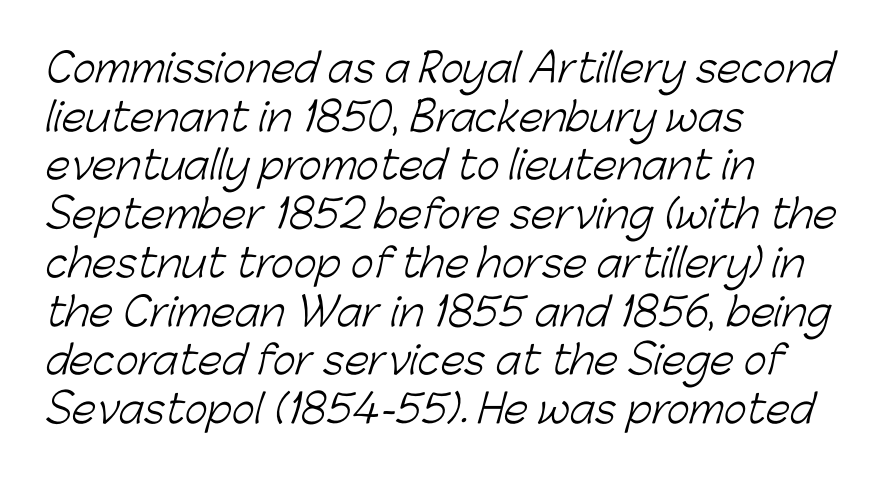
Examine the stroke ends and you'll find no serifs. The passage shown is typed in a proportional face where columns would drift. In terms of letterspacing, this is plain default setting. Notice how the passage keeps a crisp vertical edge on the left only. Leading: standard. The strokes carry an ordinary text weight at most.
